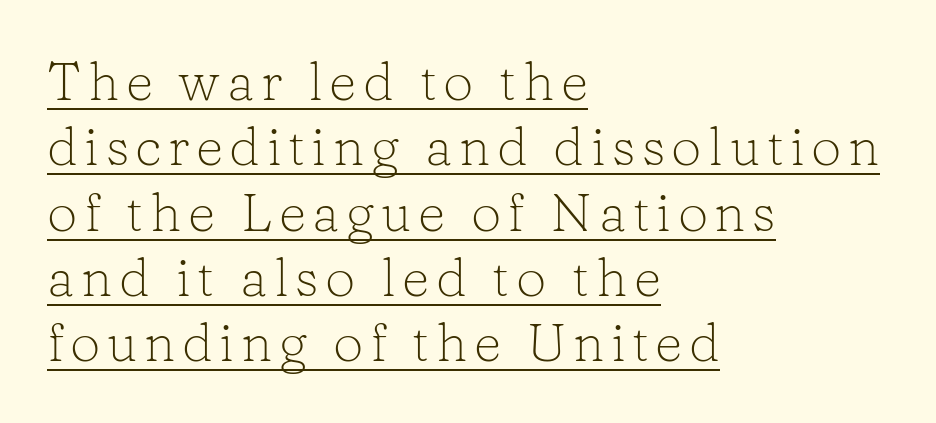
{"serif": "yes", "italic": "no", "bold": "no", "weight": "light", "width": "normal", "stroke_contrast": "low", "x_height": "medium", "monospaced": "no", "underline": "yes", "align": "left", "line_spacing_ratio": 1.21, "glyph_px": 54}
